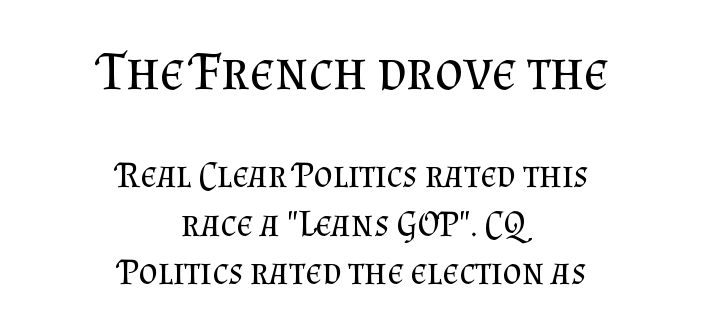
The image shows 55 px regular-weight serif type, upright; set centered, normal line spacing (1.3x), normal letter spacing, not underlined; the first (top) block is 1.49x larger; medium stroke contrast and a small x-height.
